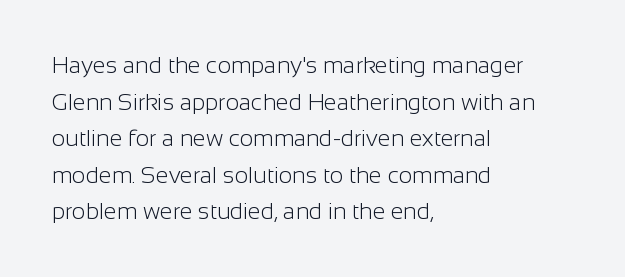
The image shows 23 px text type, upright; set left-aligned, normal line spacing (1.59x), normal letter spacing, not underlined.
